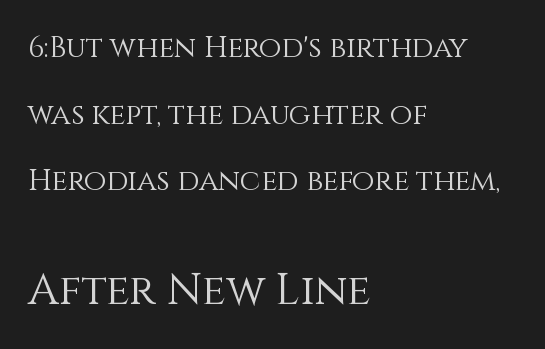
{"italic": "no", "bold": "no", "weight": "light", "width": "normal", "x_height": "large", "monospaced": "no", "underline": "no", "align": "left", "line_spacing": "loose", "line_spacing_ratio": 2.3, "letter_spacing": "normal", "letter_spacing_em": 0.0, "larger_block": "second", "size_ratio": 1.48, "glyph_px": 43}
